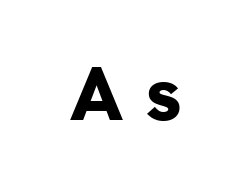
The foot of each line stays bare and open. Students, note that the glyphs here are deliberately spaced far apart. The rendering uses natural spacing where letterforms have individual widths. Set as a true bold cut, around the 700 mark.
